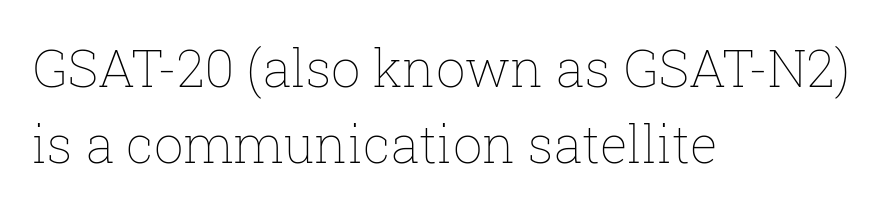
The image shows 52 px thin type, upright; set left-aligned, normal line spacing (1.46x), normal letter spacing, not underlined; low stroke contrast and a medium x-height.
